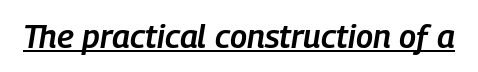
Q: Is the text bold? A: Semi-bold.
Q: Is the text italic (slanted)? A: Yes, it leans right by about 9 degrees.
Q: Is the text underlined? A: Yes.
Q: Is the spacing between letters normal or unusually wide? A: Normal.
Q: Width (condensed, normal, or wide)? A: Condensed.
Q: Stroke contrast? A: Low.
Q: x-height? A: Medium.
Q: Monospaced? A: No.
